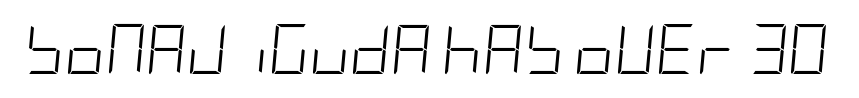
{"italic": "yes", "lean": "right", "slant_degrees": 5, "bold": "no", "weight": "light", "width": "condensed", "stroke_contrast": "low", "x_height": "large", "underline": "no", "letter_spacing": "normal", "letter_spacing_em": 0.0, "glyph_px": 50}
